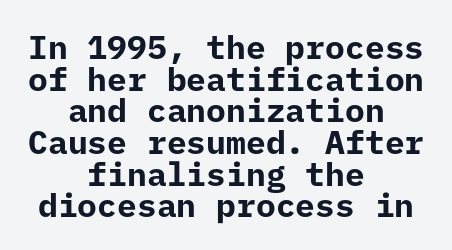
Q: Is the text bold? A: Yes.
Q: Is the text italic (slanted)? A: No, it is upright.
Q: Is the typeface a serif or a sans-serif typeface? A: Sans-serif.
Q: Is the text underlined? A: No.
Q: How is the paragraph aligned? A: Centered.
Q: Is the spacing between letters normal or unusually wide? A: Normal.
Q: Is the spacing between lines tight, normal or loose? A: Tight.
Q: Width (condensed, normal, or wide)? A: Normal.
Q: Stroke contrast? A: Low.
Q: x-height? A: Medium.
